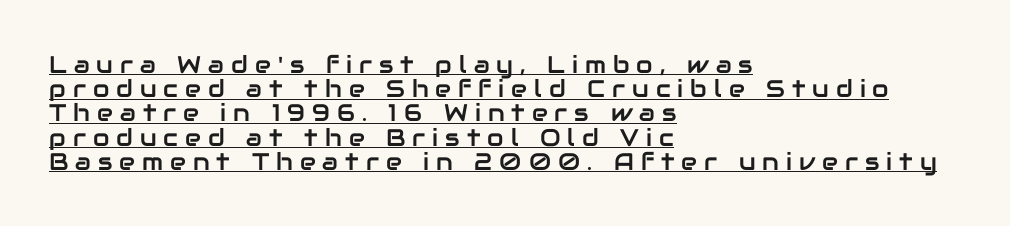
Q: Is the text italic (slanted)? A: No, it is upright.
Q: Is the text underlined? A: Yes.
Q: How is the paragraph aligned? A: Left-aligned.
Q: Is the spacing between letters normal or unusually wide? A: Unusually wide.
Q: Is the spacing between lines tight, normal or loose? A: Tight.
